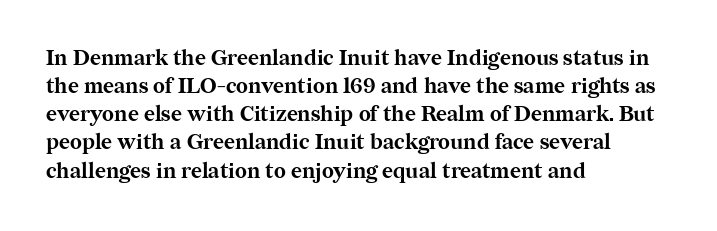
Q: Is the text bold? A: Yes.
Q: Is the text italic (slanted)? A: No, it is upright.
Q: Is the text underlined? A: No.
Q: How is the paragraph aligned? A: Left-aligned.
Q: Is the spacing between letters normal or unusually wide? A: Normal.
Q: Is the spacing between lines tight, normal or loose? A: Normal.
